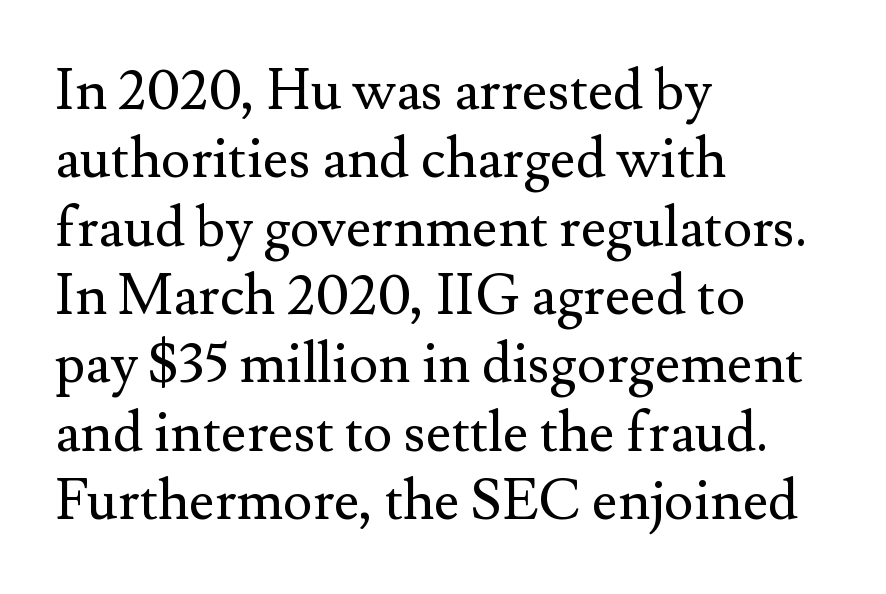
{"serif": "yes", "italic": "no", "bold": "no", "weight": "regular", "width": "normal", "stroke_contrast": "medium", "x_height": "small", "monospaced": "no", "underline": "no", "align": "left", "line_spacing_ratio": 1.22, "letter_spacing": "normal", "letter_spacing_em": 0.0, "glyph_px": 56}
